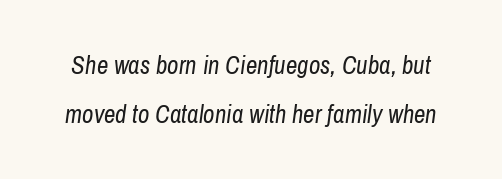
Letters have the restrained weight of plain body copy at most. The passage shown is not underscored anywhere. Posture: slanted. Tracking value appears to be zero — textbook default spacing. The block of text is sparse from top to bottom, with ample space between rows.
